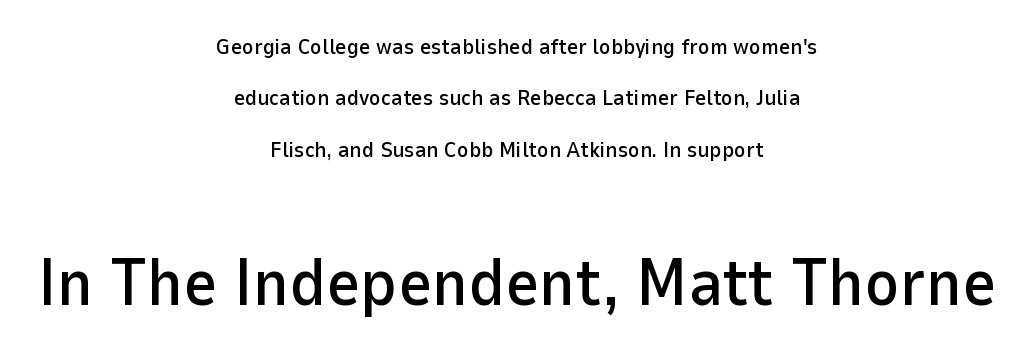
Honestly, there is no underline to notice here at all. The paragraph shown floats in the horizontal middle. In this sample the second text group is rendered at the bigger scale. The passage shown is typed in a proportional face where columns would drift.
